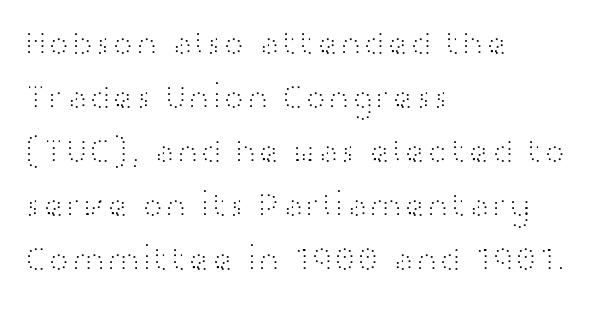
Q: Is the text bold? A: No.
Q: Is the text italic (slanted)? A: No, it is upright.
Q: Is the typeface a serif or a sans-serif typeface? A: Sans-serif.
Q: Is the text underlined? A: No.
Q: How is the paragraph aligned? A: Left-aligned.
Q: Is the spacing between letters normal or unusually wide? A: Normal.
Q: Is the spacing between lines tight, normal or loose? A: Normal.
Q: Width (condensed, normal, or wide)? A: Wide.
Q: Stroke contrast? A: High.
Q: x-height? A: Medium.
Q: Monospaced? A: No.
